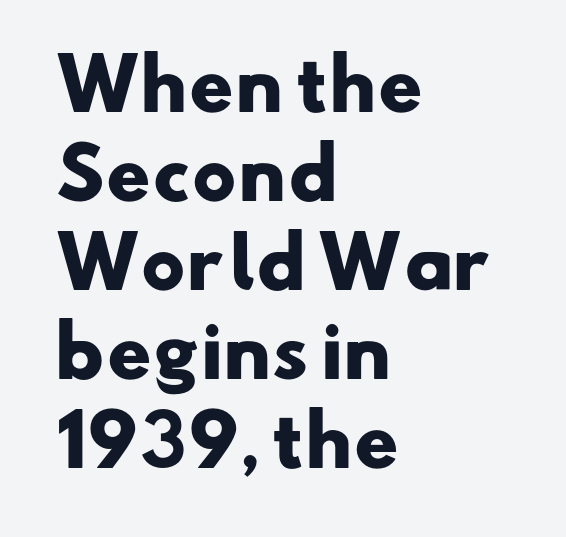
Q: Is the text bold? A: Yes.
Q: Is the typeface a serif or a sans-serif typeface? A: Sans-serif.
Q: Is the text underlined? A: No.
Q: How is the paragraph aligned? A: Left-aligned.
Q: Is the spacing between letters normal or unusually wide? A: Normal.
Q: Is the spacing between lines tight, normal or loose? A: Normal.
Q: Width (condensed, normal, or wide)? A: Wide.
Q: Stroke contrast? A: Low.
Q: x-height? A: Small.
Q: Monospaced? A: No.
